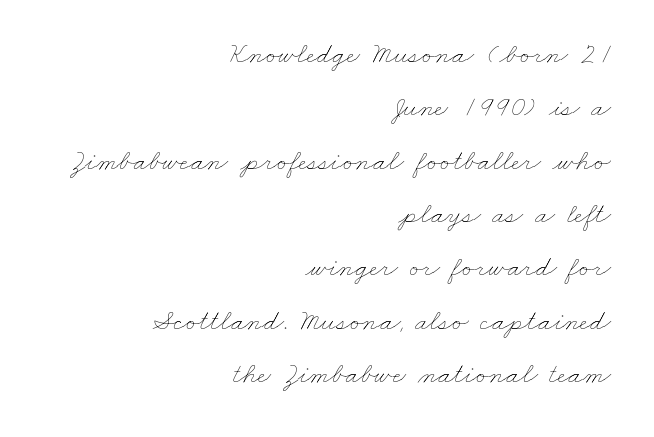
{"bold": "no", "weight": "thin", "width": "wide", "stroke_contrast": "low", "x_height": "small", "monospaced": "no", "underline": "no", "align": "right", "line_spacing_ratio": 1.84, "letter_spacing": "normal", "letter_spacing_em": 0.0, "glyph_px": 29}
